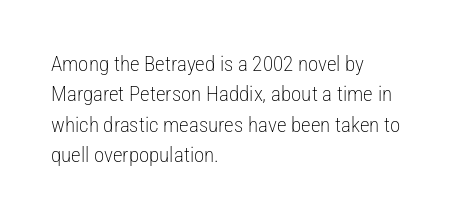
Q: Is the text bold? A: No.
Q: Is the text italic (slanted)? A: No, it is upright.
Q: Is the text underlined? A: No.
Q: How is the paragraph aligned? A: Left-aligned.
Q: Is the spacing between letters normal or unusually wide? A: Normal.
Q: Is the spacing between lines tight, normal or loose? A: Normal.
